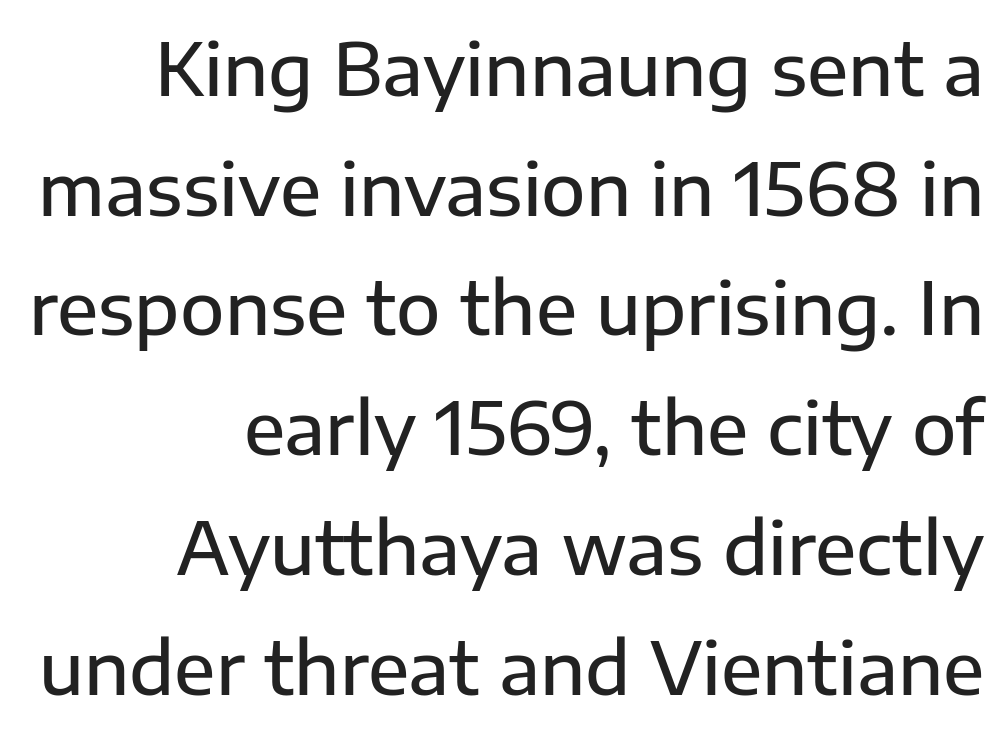
The image shows 73 px sans-serif type, upright; set right-aligned, normal line spacing (1.64x), normal letter spacing, not underlined; low stroke contrast and a medium x-height.
